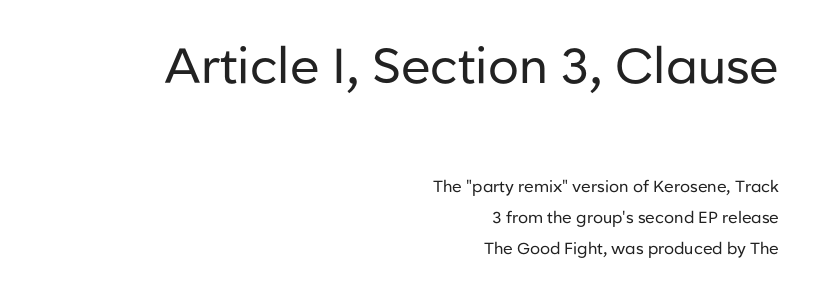
Q: Is the text bold? A: No.
Q: Is the text italic (slanted)? A: No, it is upright.
Q: Is the typeface a serif or a sans-serif typeface? A: Sans-serif.
Q: Is the text underlined? A: No.
Q: How is the paragraph aligned? A: Right-aligned.
Q: Is the spacing between letters normal or unusually wide? A: Normal.
Q: Is the spacing between lines tight, normal or loose? A: Loose.
Q: Which block of text is set in a larger size, the first (top) or the second (bottom)? A: The first (top) one.
Q: Width (condensed, normal, or wide)? A: Normal.
Q: Stroke contrast? A: Low.
Q: x-height? A: Medium.
Q: Monospaced? A: No.
